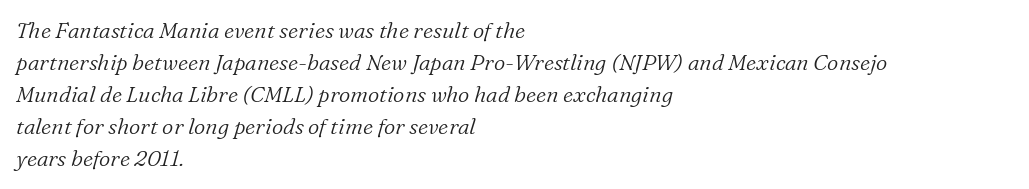
{"italic": "yes", "lean": "right", "slant_degrees": 16, "bold": "no", "underline": "no", "align": "left", "line_spacing": "normal", "line_spacing_ratio": 1.46, "letter_spacing": "normal", "letter_spacing_em": 0.0, "glyph_px": 22}
